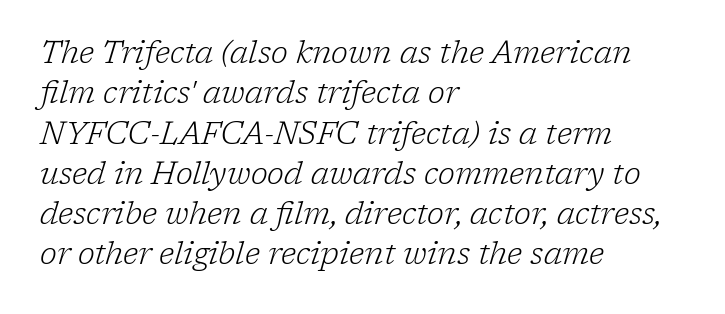
The image shows 31 px light serif type, italic (leaning right); set left-aligned, normal line spacing (1.3x), normal letter spacing, not underlined; low stroke contrast and a medium x-height.
